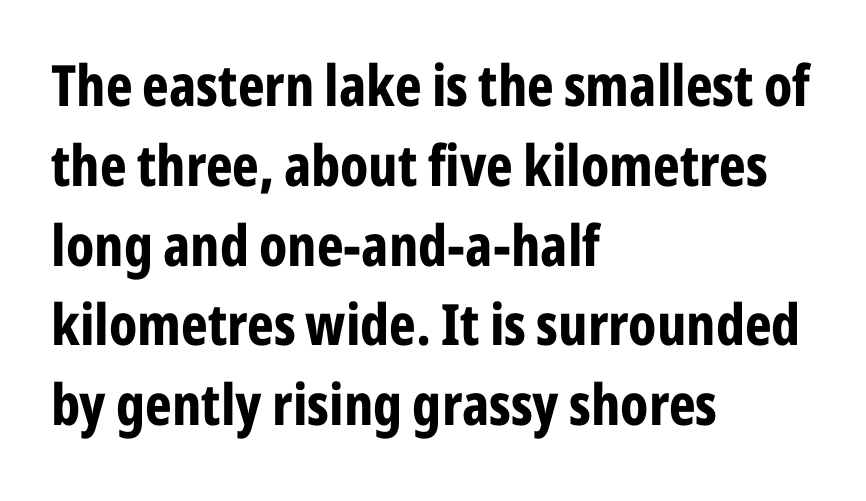
{"serif": "no", "italic": "no", "bold": "yes", "weight": "bold", "width": "condensed", "stroke_contrast": "low", "x_height": "medium", "monospaced": "no", "underline": "no", "align": "left", "line_spacing": "normal", "line_spacing_ratio": 1.4, "letter_spacing": "normal", "letter_spacing_em": 0.0, "glyph_px": 57}
